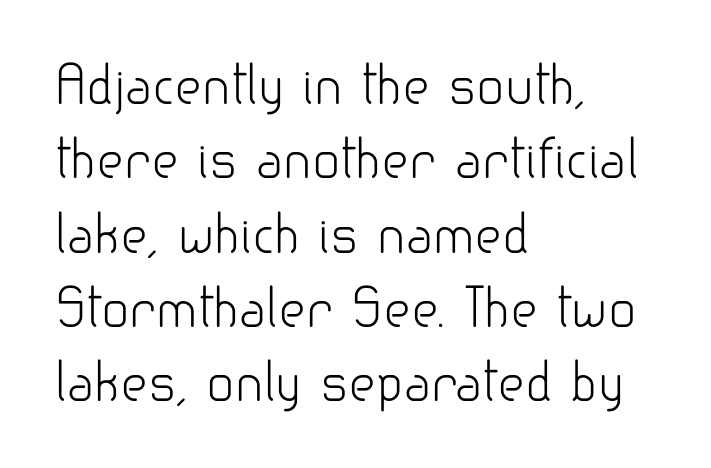
The image shows 52 px light sans-serif type, upright; set left-aligned, normal line spacing (1.43x), normal letter spacing, not underlined; low stroke contrast and a small x-height.
